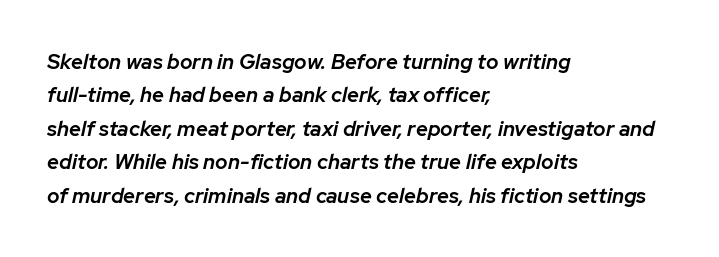
A fair bit of extra ink — the face is semibold, not bold. The zone under the glyphs is completely vacant. A student would call this left alignment; a typographer would say flush left, rag right. An italicized treatment has been applied to the whole sample. Horizontal bands of white between lines are of average thickness.
